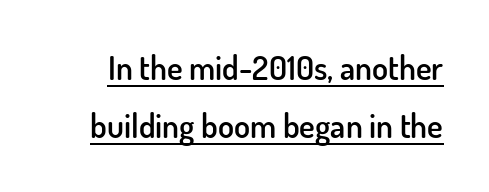
{"serif": "no", "italic": "no", "bold": "semi", "weight": "semibold", "width": "normal", "stroke_contrast": "low", "x_height": "small", "monospaced": "no", "underline": "yes", "line_spacing_ratio": 1.75, "letter_spacing": "normal", "letter_spacing_em": 0.0, "glyph_px": 33}
